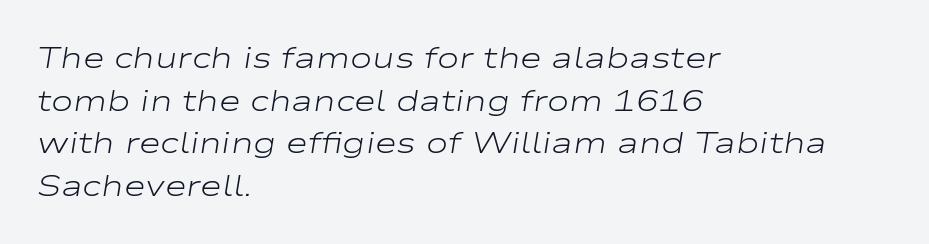
Q: Is the text bold? A: No.
Q: Is the text italic (slanted)? A: Yes, it leans right by about 9 degrees.
Q: Is the text underlined? A: No.
Q: How is the paragraph aligned? A: Left-aligned.
Q: Is the spacing between letters normal or unusually wide? A: Normal.
Q: Is the spacing between lines tight, normal or loose? A: Normal.
Q: Width (condensed, normal, or wide)? A: Wide.
Q: Stroke contrast? A: Low.
Q: x-height? A: Medium.
Q: Monospaced? A: No.
